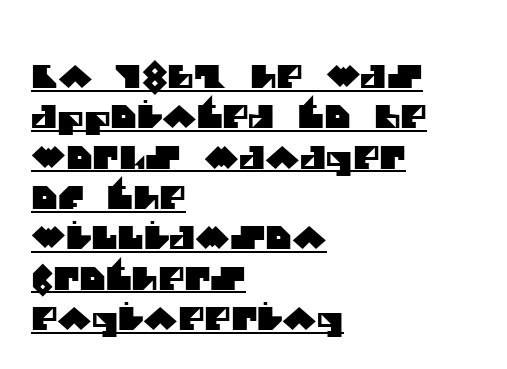
The image shows 32 px sans-serif type; set left-aligned, normal line spacing (1.26x), normal letter spacing, underlined; medium stroke contrast and a large x-height.
